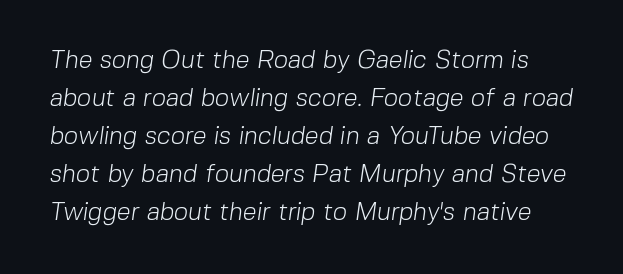
{"bold": "no", "underline": "no", "line_spacing": "normal", "line_spacing_ratio": 1.52, "letter_spacing": "normal", "letter_spacing_em": 0.0, "glyph_px": 25}
